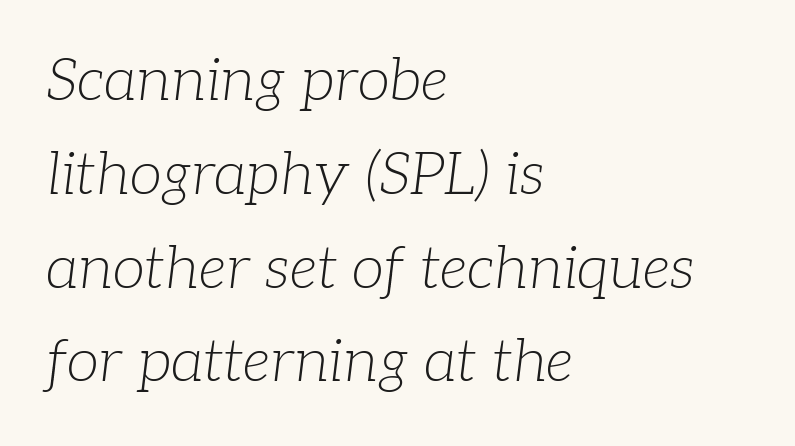
Q: Is the text bold? A: No.
Q: Is the text italic (slanted)? A: Yes, it leans right by about 7 degrees.
Q: Is the typeface a serif or a sans-serif typeface? A: Serif.
Q: Is the text underlined? A: No.
Q: How is the paragraph aligned? A: Left-aligned.
Q: Is the spacing between letters normal or unusually wide? A: Normal.
Q: Is the spacing between lines tight, normal or loose? A: Normal.
Q: Width (condensed, normal, or wide)? A: Normal.
Q: Stroke contrast? A: Low.
Q: x-height? A: Medium.
Q: Monospaced? A: No.
